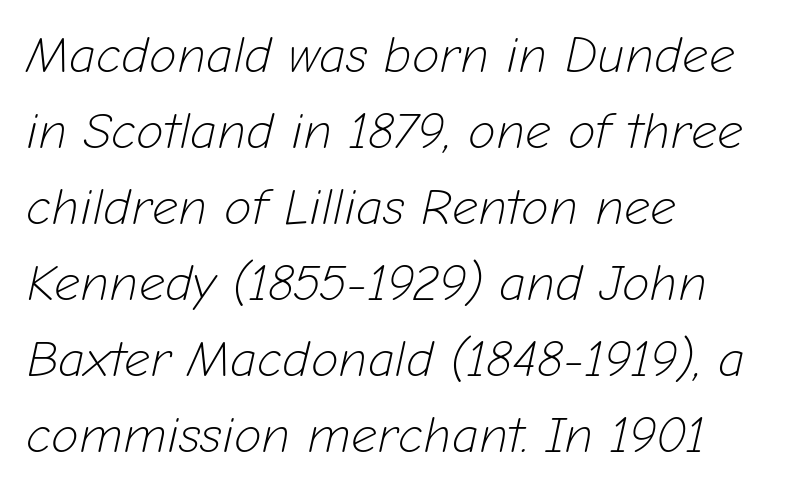
{"italic": "yes", "lean": "right", "slant_degrees": 12, "bold": "no", "weight": "light", "width": "normal", "stroke_contrast": "low", "x_height": "medium", "monospaced": "no", "underline": "no", "align": "left", "line_spacing": "normal", "line_spacing_ratio": 1.49, "letter_spacing": "normal", "letter_spacing_em": 0.0, "glyph_px": 51}
